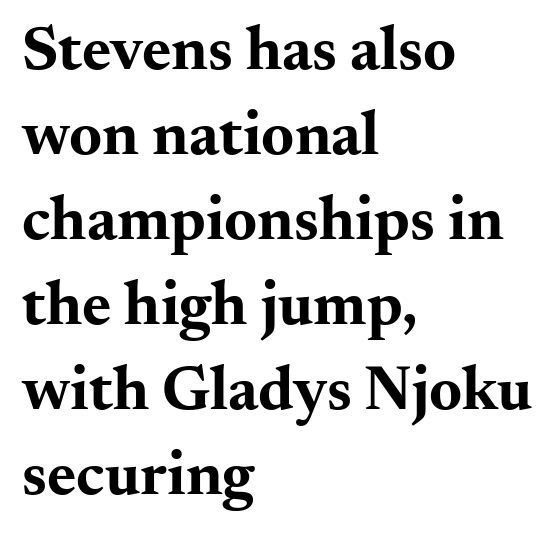
The gaps between neighbouring characters are ordinary and unremarkable. Regarding leading, the lines here are spaced in the standard way. The letters advance in unequal steps, a hallmark of proportional type. The space beneath each line is pristine and unruled. Heavy, bold letterforms.
